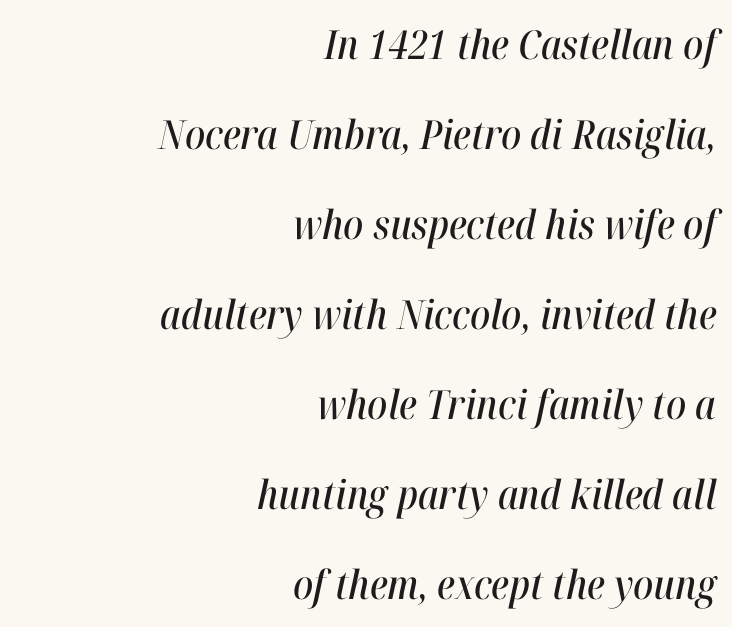
Q: Is the text italic (slanted)? A: Yes, it leans right by about 12 degrees.
Q: Is the text underlined? A: No.
Q: How is the paragraph aligned? A: Right-aligned.
Q: Is the spacing between letters normal or unusually wide? A: Normal.
Q: Is the spacing between lines tight, normal or loose? A: Loose.
Q: Width (condensed, normal, or wide)? A: Condensed.
Q: Stroke contrast? A: High.
Q: x-height? A: Medium.
Q: Monospaced? A: No.
